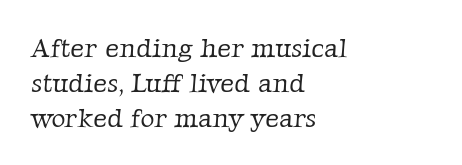
{"bold": "no", "underline": "no", "align": "left", "line_spacing": "normal", "line_spacing_ratio": 1.29, "letter_spacing": "normal", "letter_spacing_em": 0.0, "glyph_px": 27}
